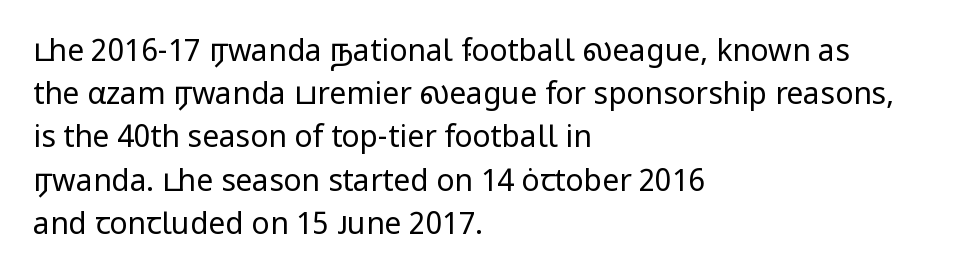
{"serif": "no", "italic": "no", "bold": "no", "weight": "regular", "width": "normal", "stroke_contrast": "low", "x_height": "medium", "monospaced": "no", "underline": "no", "align": "left", "line_spacing": "normal", "line_spacing_ratio": 1.44, "letter_spacing": "normal", "letter_spacing_em": 0.0, "glyph_px": 30}
